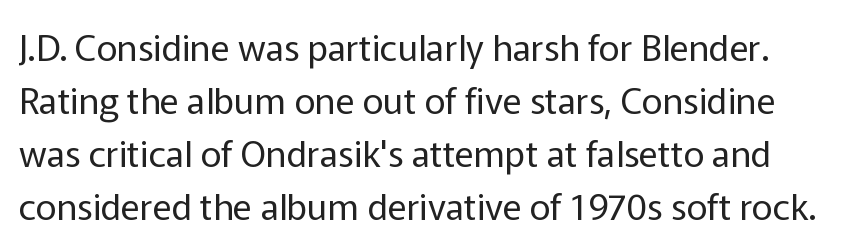
The image shows 36 px regular-weight sans-serif type, upright; set normal line spacing (1.47x), normal letter spacing, not underlined; low stroke contrast and a medium x-height.
